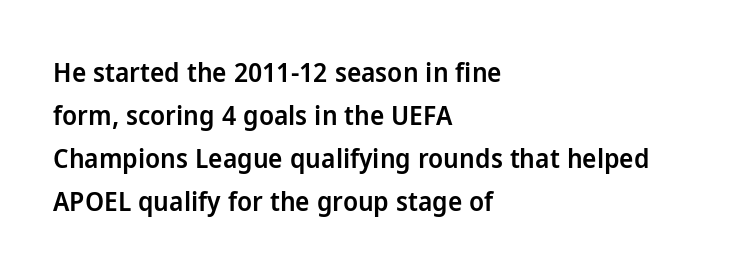
{"italic": "no", "bold": "semi", "underline": "no", "align": "left", "line_spacing": "normal", "line_spacing_ratio": 1.59, "letter_spacing": "normal", "letter_spacing_em": 0.0, "glyph_px": 27}
